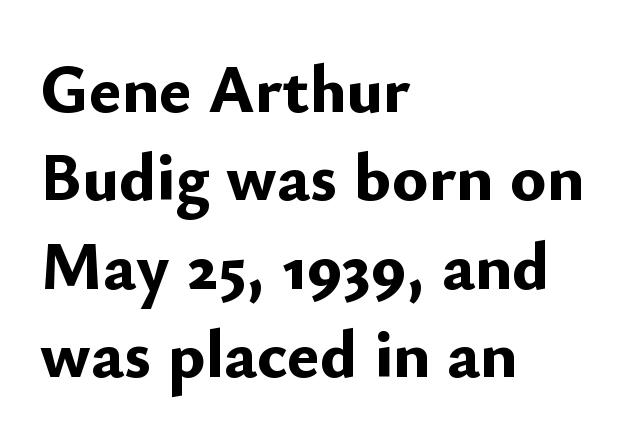
What kind of face is this? One without serifs — a sans. Every letter is thick-stroked: bold, no question. Characters remain perfectly vertical along every line. Horizontal bands of white between lines are of average thickness. The passage shown is not underscored anywhere.
